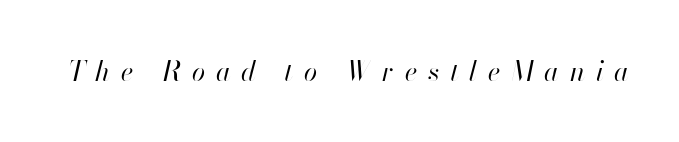
The image shows 27 px text type, italic (leaning right); set unusually wide letter spacing (+0.4 em), not underlined.
